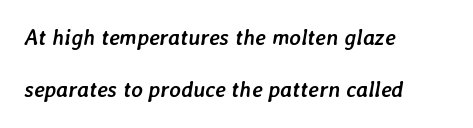
The image shows 22 px bold type, italic (leaning right); set left-aligned, loose line spacing (2.37x), normal letter spacing, not underlined.
